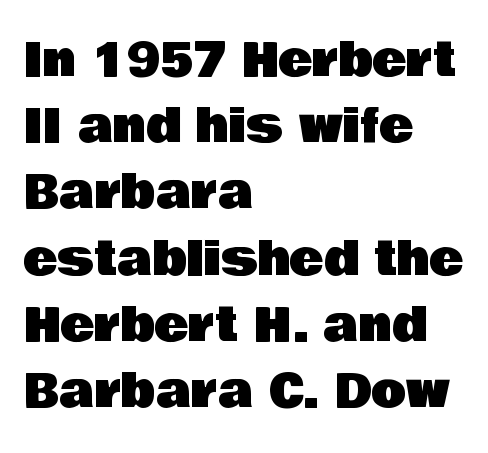
Q: Is the text italic (slanted)? A: No, it is upright.
Q: Is the typeface a serif or a sans-serif typeface? A: Sans-serif.
Q: Is the text underlined? A: No.
Q: How is the paragraph aligned? A: Left-aligned.
Q: Is the spacing between letters normal or unusually wide? A: Normal.
Q: Is the spacing between lines tight, normal or loose? A: Normal.
Q: Width (condensed, normal, or wide)? A: Normal.
Q: Stroke contrast? A: Low.
Q: x-height? A: Large.
Q: Monospaced? A: No.
